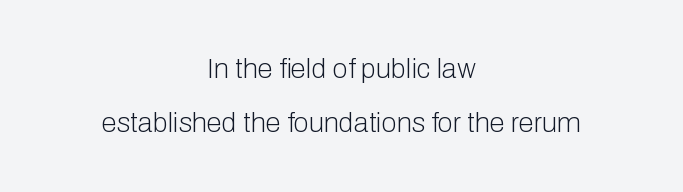
The image shows 28 px light sans-serif type, upright; set centered, loose line spacing (1.93x), normal letter spacing, not underlined; low stroke contrast and a medium x-height.
